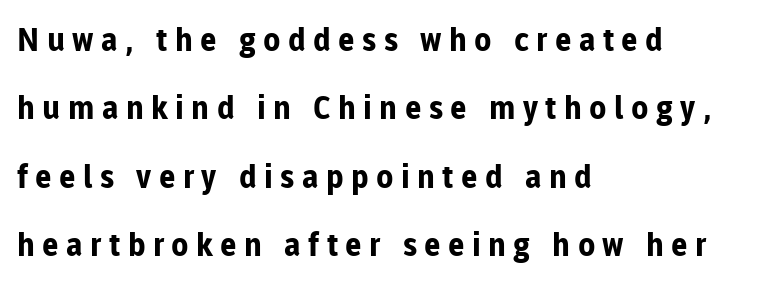
Q: Is the text bold? A: Yes.
Q: Is the text italic (slanted)? A: No, it is upright.
Q: Is the typeface a serif or a sans-serif typeface? A: Sans-serif.
Q: Is the text underlined? A: No.
Q: How is the paragraph aligned? A: Left-aligned.
Q: Is the spacing between letters normal or unusually wide? A: Unusually wide.
Q: Is the spacing between lines tight, normal or loose? A: Loose.
Q: Width (condensed, normal, or wide)? A: Normal.
Q: Stroke contrast? A: Low.
Q: x-height? A: Medium.
Q: Monospaced? A: No.
